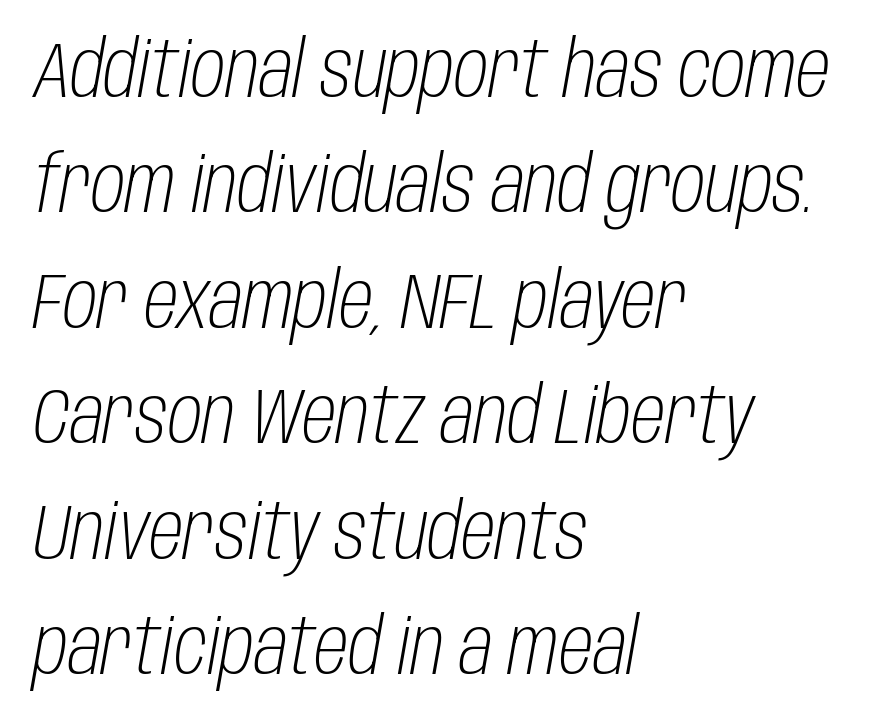
The image shows 78 px light, condensed type, italic (leaning right); set left-aligned, normal line spacing (1.48x), normal letter spacing, not underlined; low stroke contrast and a large x-height.
